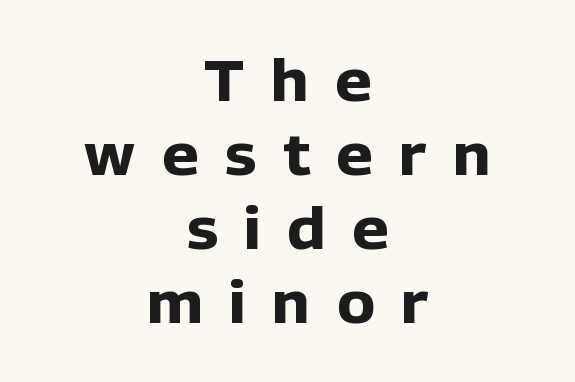
The face used here has the dense, thick strokes of a bold. The passage shown is typeset with a sans-serif family. Compared with typical body copy, the letter spacing here is much looser. This block has exactly the height ordinary leading produces. The compositor balanced each line on the midline.
